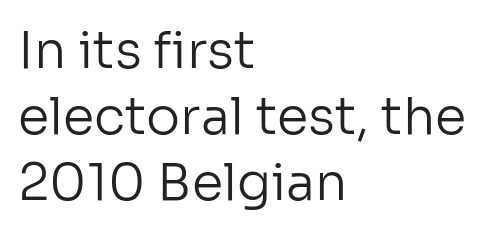
The type sits square on the baseline with zero lean. Nobody drew a line under any word here. Reading down the column, the eye jumps a familiar distance to each next line. Does the copy run flush right? No — it runs flush left. Weight class: somewhere from thin through regular.
